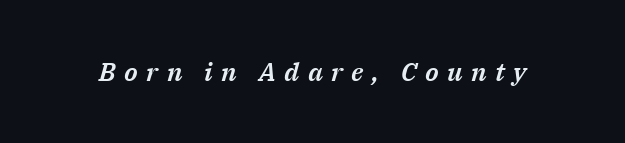
{"italic": "yes", "lean": "right", "slant_degrees": 14, "underline": "no", "letter_spacing": "wide", "letter_spacing_em": 0.32, "glyph_px": 26}
